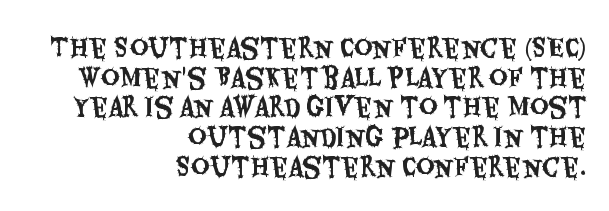
Q: Is the text italic (slanted)? A: No, it is upright.
Q: Is the text underlined? A: No.
Q: How is the paragraph aligned? A: Right-aligned.
Q: Is the spacing between letters normal or unusually wide? A: Normal.
